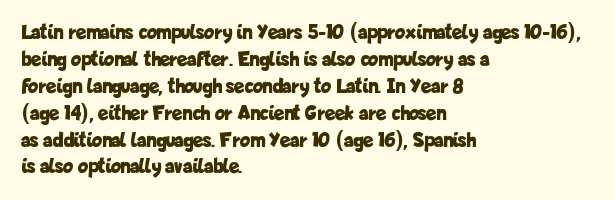
The image shows 21 px bold type, upright; set left-aligned, normal line spacing (1.28x), normal letter spacing, not underlined.
